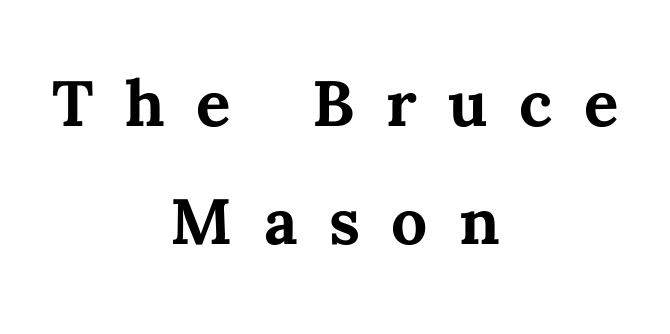
The glyphs have the mass of a bold cut. Casual observation: everything's sitting right in the middle. Nope, not italic — everything's standing straight. This rendering features lettering with no underline.
